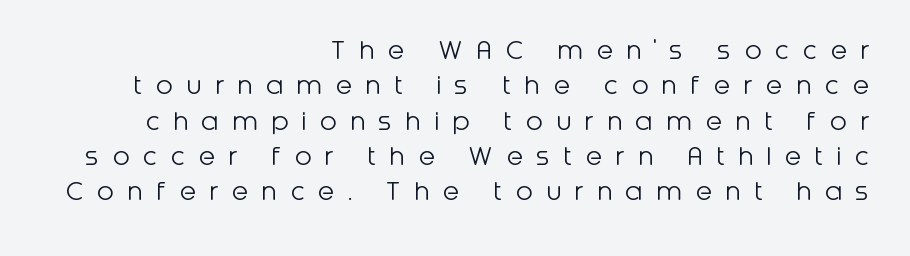
I'd call this a sans setting — the letters go barefoot. The font sits on the lighter half of the weight spectrum, regular included. A bare baseline throughout the passage. Vertical strokes here are truly vertical.
